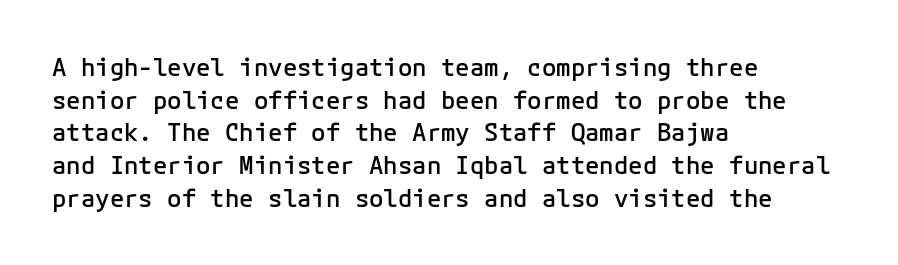
The image shows 24 px text type, upright; set left-aligned, normal line spacing (1.36x), normal letter spacing, not underlined.
